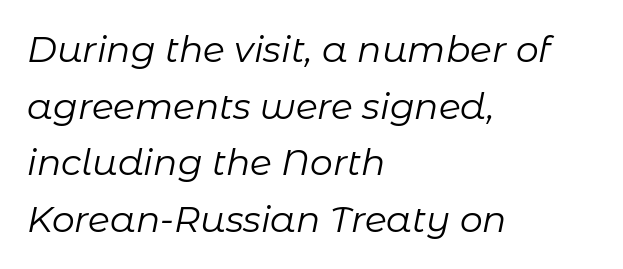
{"italic": "yes", "lean": "right", "slant_degrees": 11, "bold": "no", "weight": "regular", "width": "normal", "stroke_contrast": "low", "x_height": "medium", "monospaced": "no", "underline": "no", "align": "left", "line_spacing": "normal", "line_spacing_ratio": 1.57, "letter_spacing": "normal", "letter_spacing_em": 0.0, "glyph_px": 36}
